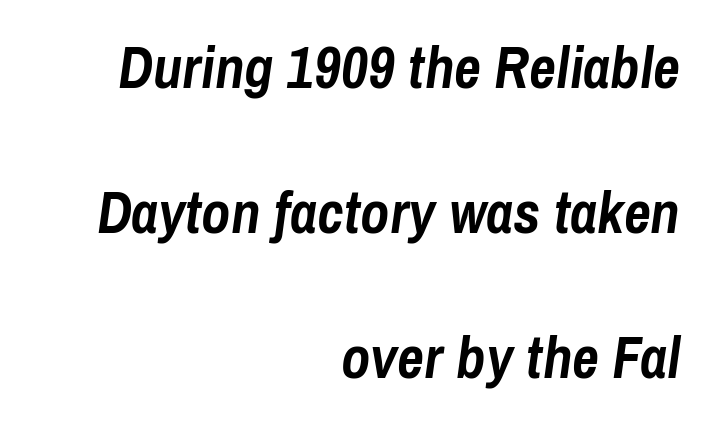
How heavy is the stroke? Heavy — this is a bold. Honestly, there is no underline to notice here at all. Glyph-to-glyph distance matches everyday printed text. The face used here is proportionally spaced, like ordinary book or web type. Is the type slanted? Yes — the strokes lean at a clear angle.
